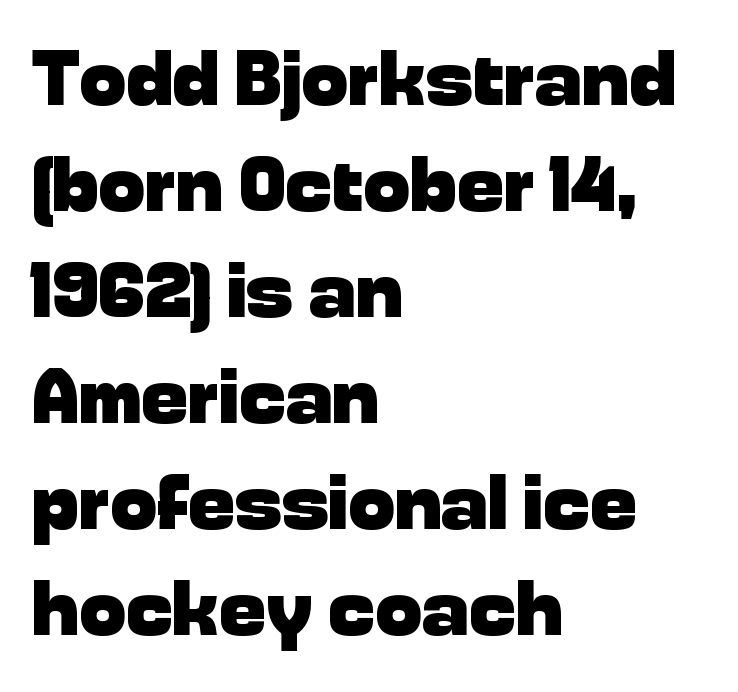
The foot of each line stays bare and open. Do the letters lean? They stand straight. I'd call this a sans setting — the letters go barefoot. A typesetter would call this proportional, since set widths differ per character. Look at the stroke-to-counter ratio: heavy, a bold.
